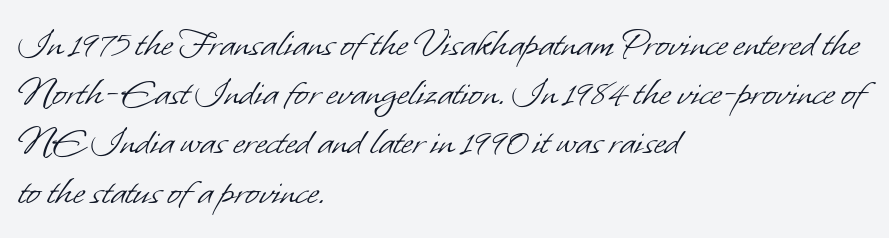
The image shows 41 px light sans-serif type; set left-aligned, line spacing 1.2x, normal letter spacing, not underlined; low stroke contrast and a small x-height.
